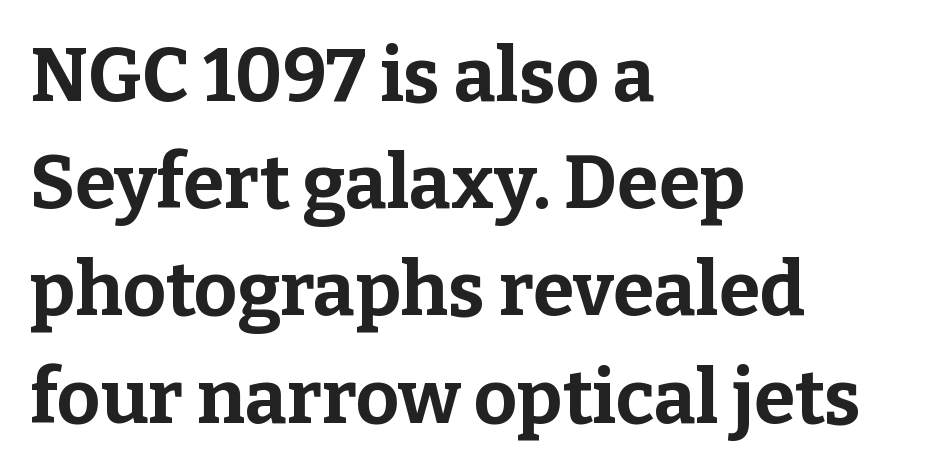
The image shows 75 px bold serif type, upright; set left-aligned, normal line spacing (1.43x), normal letter spacing, not underlined; low stroke contrast and a medium x-height.
